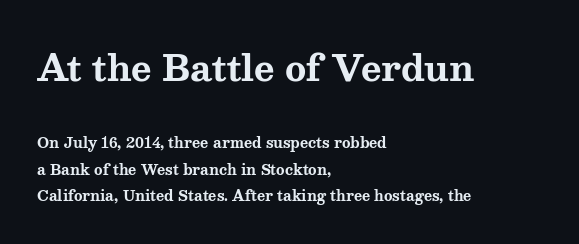
{"serif": "yes", "italic": "no", "bold": "yes", "weight": "bold", "width": "wide", "stroke_contrast": "medium", "x_height": "medium", "monospaced": "no", "underline": "no", "align": "left", "line_spacing_ratio": 1.87, "letter_spacing": "normal", "letter_spacing_em": 0.0, "larger_block": "first", "size_ratio": 2.5, "glyph_px": 35}
